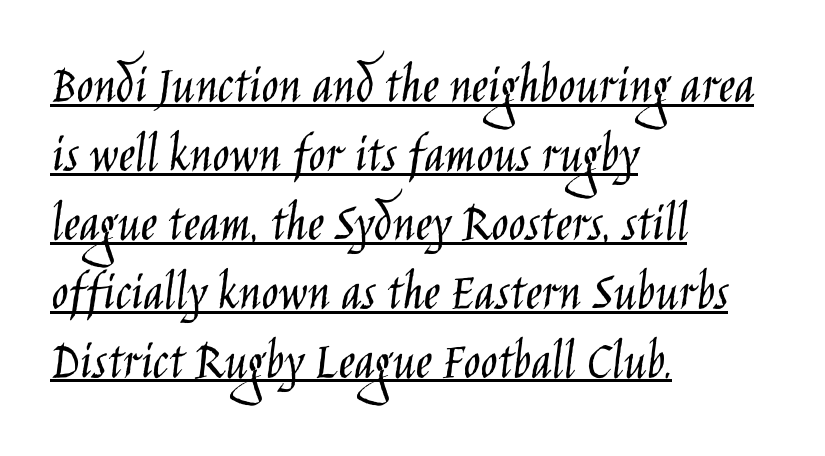
In designer terms, the underline attribute is active on this setting. The passage is arranged the way most books set body copy — flush left. Spacing verdict: proportional, widths tailored to each character. What kind of face is this? One without serifs — a sans. Each word holds together tightly as a unit, with standard inter-letter gaps. The passage shown is not bold in any degree.
